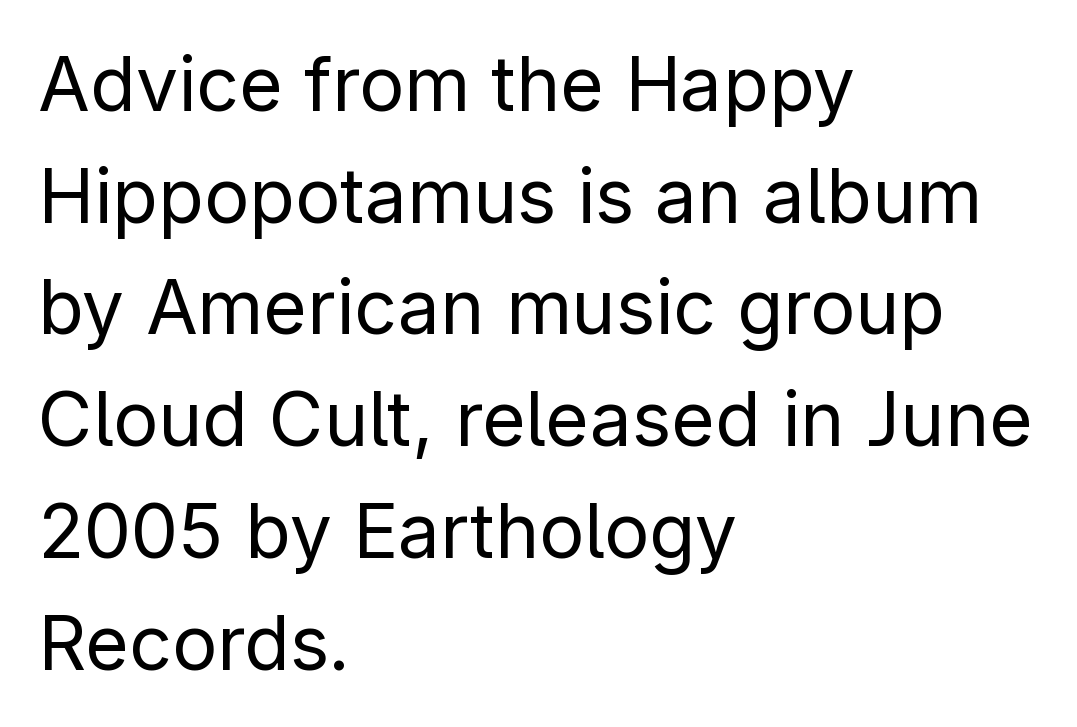
Q: Is the text bold? A: No.
Q: Is the text italic (slanted)? A: No, it is upright.
Q: Is the typeface a serif or a sans-serif typeface? A: Sans-serif.
Q: Is the text underlined? A: No.
Q: How is the paragraph aligned? A: Left-aligned.
Q: Is the spacing between letters normal or unusually wide? A: Normal.
Q: Is the spacing between lines tight, normal or loose? A: Normal.
Q: Width (condensed, normal, or wide)? A: Normal.
Q: Stroke contrast? A: Low.
Q: x-height? A: Medium.
Q: Monospaced? A: No.
